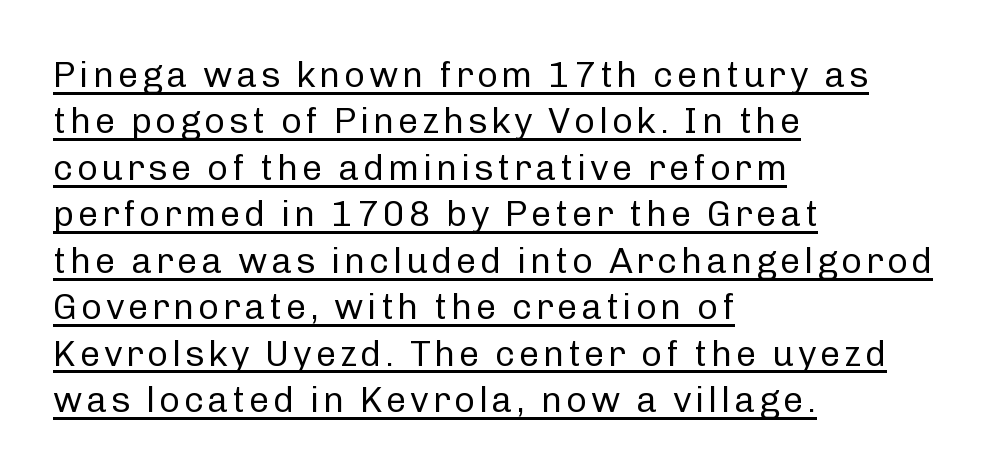
{"serif": "no", "italic": "no", "bold": "no", "weight": "regular", "width": "normal", "stroke_contrast": "low", "x_height": "medium", "monospaced": "no", "underline": "yes", "align": "left", "line_spacing": "normal", "line_spacing_ratio": 1.29, "glyph_px": 36}
